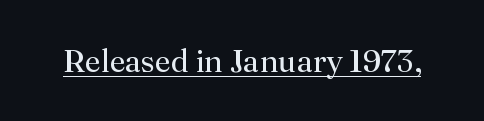
The image shows 32 px regular-weight serif type, upright; set normal letter spacing, underlined; medium stroke contrast and a small x-height.
